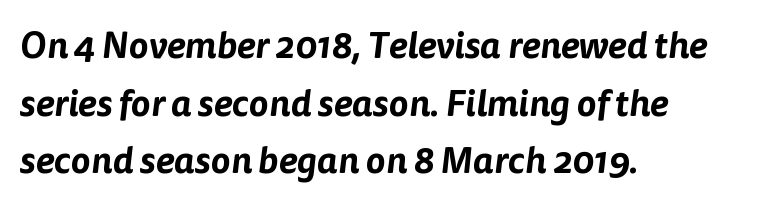
{"serif": "no", "width": "normal", "stroke_contrast": "low", "x_height": "medium", "monospaced": "no", "underline": "no", "align": "left", "line_spacing": "normal", "line_spacing_ratio": 1.56, "letter_spacing": "normal", "letter_spacing_em": 0.0, "glyph_px": 37}
